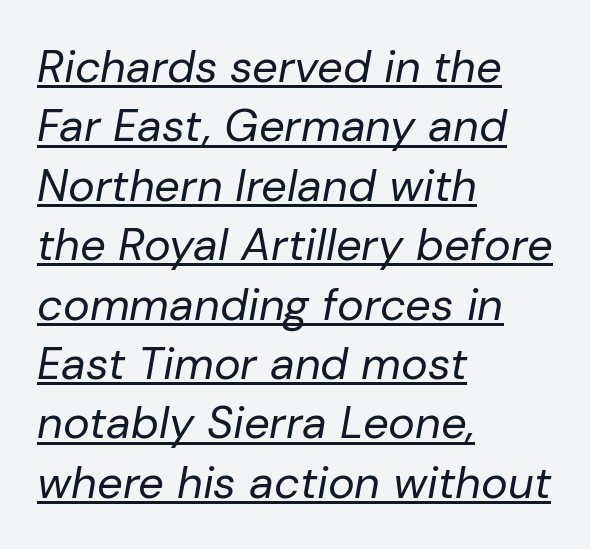
{"italic": "yes", "lean": "right", "slant_degrees": 10, "bold": "no", "weight": "regular", "width": "normal", "stroke_contrast": "low", "x_height": "medium", "monospaced": "no", "underline": "yes", "align": "left", "line_spacing": "normal", "line_spacing_ratio": 1.32, "letter_spacing": "normal", "letter_spacing_em": 0.0, "glyph_px": 45}
